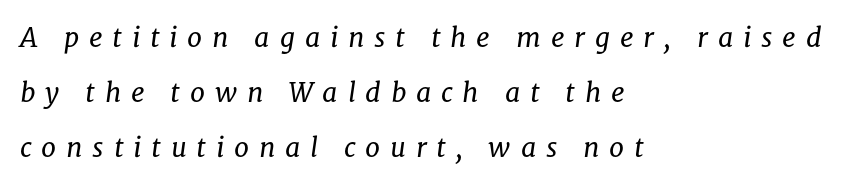
Q: Is the text bold? A: No.
Q: Is the text italic (slanted)? A: Yes, it leans right by about 8 degrees.
Q: Is the text underlined? A: No.
Q: How is the paragraph aligned? A: Left-aligned.
Q: Is the spacing between letters normal or unusually wide? A: Unusually wide.
Q: Is the spacing between lines tight, normal or loose? A: Loose.
